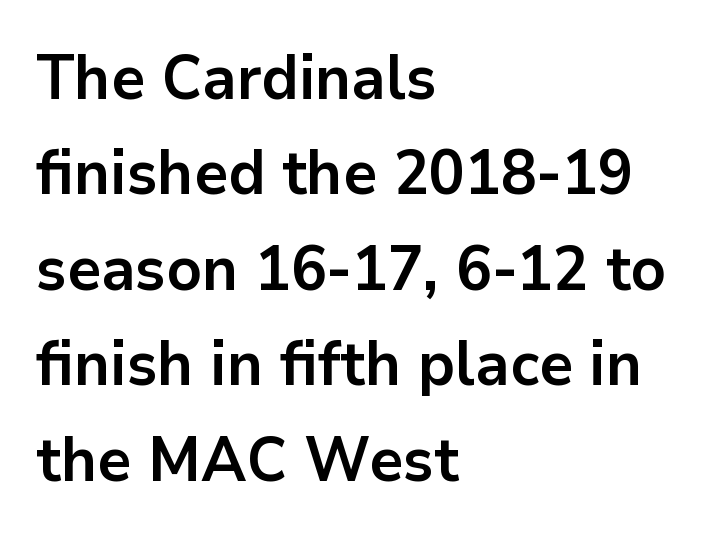
{"serif": "no", "italic": "no", "bold": "yes", "weight": "bold", "width": "normal", "stroke_contrast": "low", "x_height": "medium", "monospaced": "no", "underline": "no", "align": "left", "line_spacing": "normal", "line_spacing_ratio": 1.54, "letter_spacing": "normal", "letter_spacing_em": 0.0, "glyph_px": 62}
